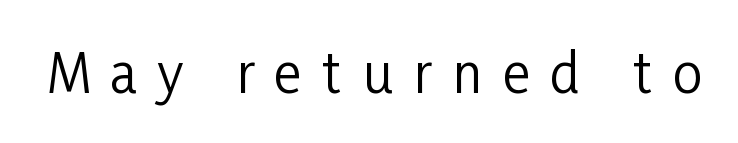
Vertical strokes here are truly vertical. Typographically, this falls in the sans-serif category. Tracking here is generous; glyphs stand well apart from one another. The passage shown is not bold in any degree. The glyphs are unaccompanied by any horizontal stroke below them. The face used here is proportionally spaced, like ordinary book or web type.
